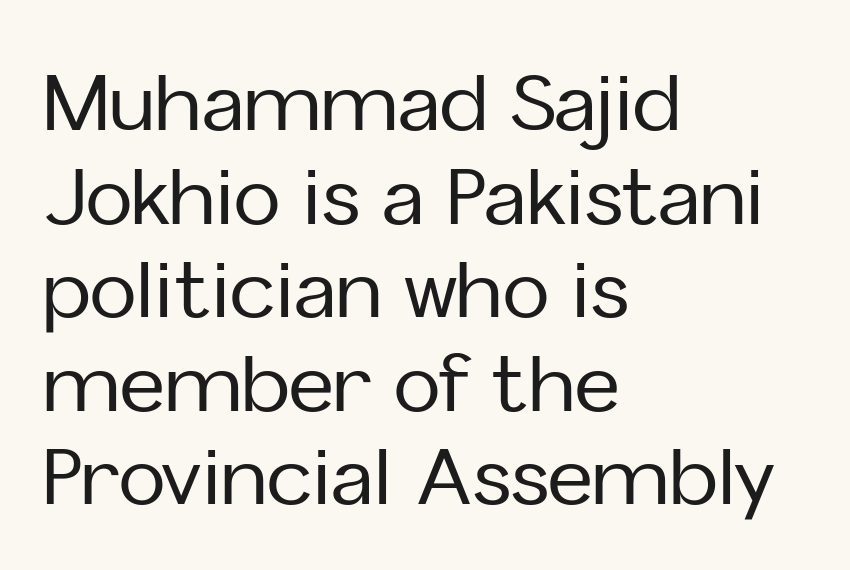
Q: Is the text italic (slanted)? A: No, it is upright.
Q: Is the typeface a serif or a sans-serif typeface? A: Sans-serif.
Q: Is the text underlined? A: No.
Q: How is the paragraph aligned? A: Left-aligned.
Q: Is the spacing between letters normal or unusually wide? A: Normal.
Q: Width (condensed, normal, or wide)? A: Normal.
Q: Stroke contrast? A: Low.
Q: x-height? A: Medium.
Q: Monospaced? A: No.
